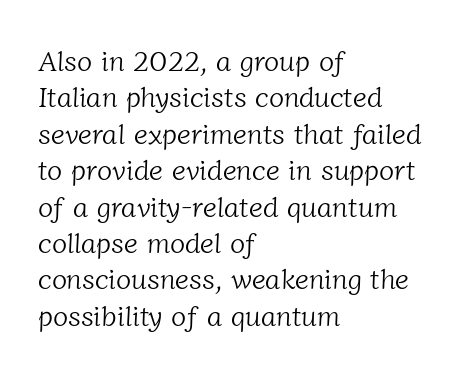
The image shows 28 px light serif type; set left-aligned, normal line spacing (1.3x), normal letter spacing, not underlined; low stroke contrast and a medium x-height.
